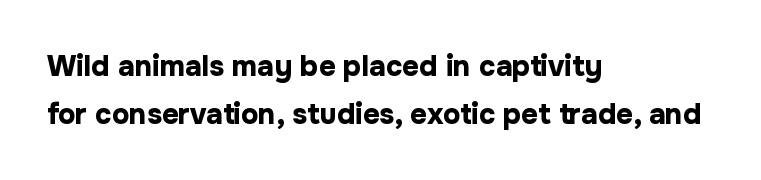
Q: Is the text bold? A: Yes.
Q: Is the text italic (slanted)? A: No, it is upright.
Q: Is the typeface a serif or a sans-serif typeface? A: Sans-serif.
Q: Is the text underlined? A: No.
Q: How is the paragraph aligned? A: Left-aligned.
Q: Is the spacing between letters normal or unusually wide? A: Normal.
Q: Is the spacing between lines tight, normal or loose? A: Normal.
Q: Width (condensed, normal, or wide)? A: Normal.
Q: Stroke contrast? A: Low.
Q: x-height? A: Medium.
Q: Monospaced? A: No.
